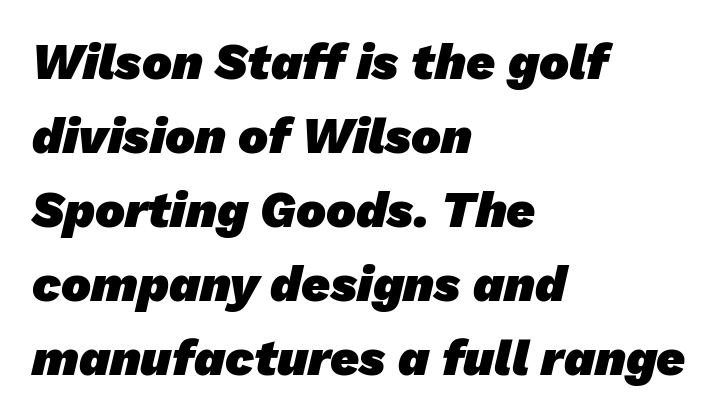
{"serif": "no", "bold": "yes", "weight": "heavy", "width": "normal", "stroke_contrast": "low", "x_height": "medium", "monospaced": "no", "underline": "no", "align": "left", "line_spacing": "normal", "line_spacing_ratio": 1.48, "letter_spacing": "normal", "letter_spacing_em": 0.0, "glyph_px": 50}
